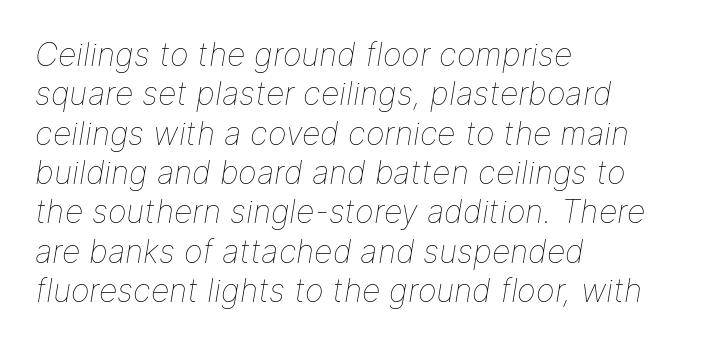
These lines are set flush left with a ragged right edge. Is this a fixed-width face? No — the glyphs have proportional, varying widths. This rendering features lettering with no underline. Default kerning and tracking; the words read as compact shapes. Caption: face not bold, strokes unweighted.
